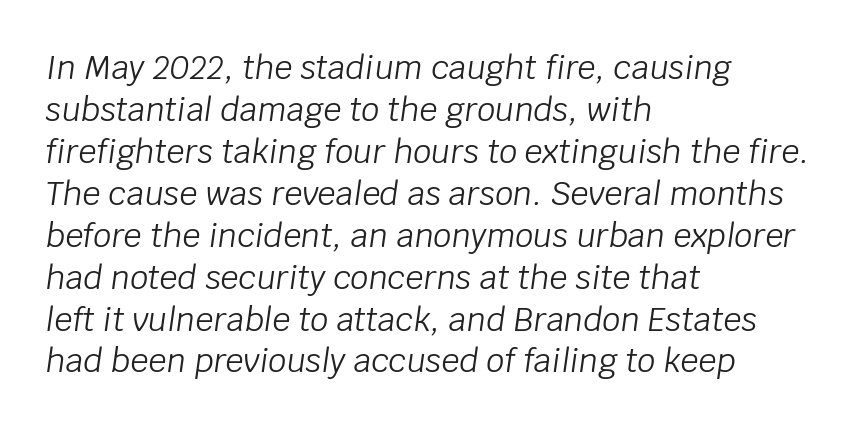
{"italic": "yes", "lean": "right", "slant_degrees": 8, "bold": "no", "weight": "light", "width": "normal", "stroke_contrast": "low", "x_height": "large", "monospaced": "no", "underline": "no", "align": "left", "line_spacing": "normal", "line_spacing_ratio": 1.31, "letter_spacing": "normal", "letter_spacing_em": 0.0, "glyph_px": 32}
